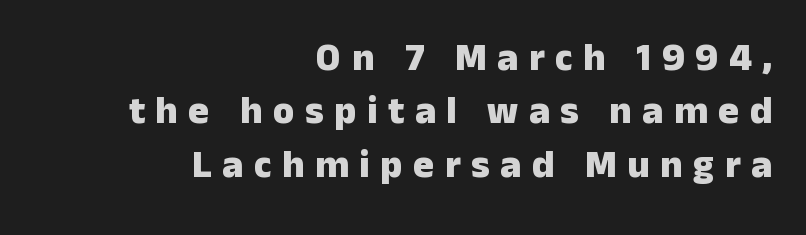
{"serif": "no", "italic": "no", "bold": "yes", "weight": "heavy", "width": "normal", "stroke_contrast": "low", "x_height": "medium", "monospaced": "no", "underline": "no", "align": "right", "line_spacing": "normal", "line_spacing_ratio": 1.37, "letter_spacing": "wide", "letter_spacing_em": 0.27, "glyph_px": 39}
